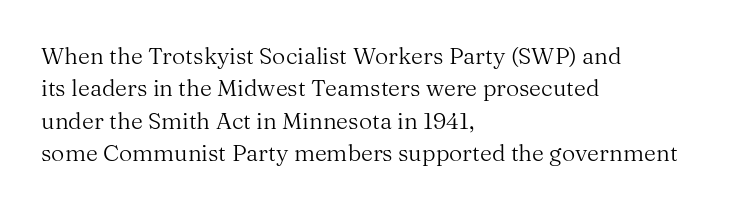
The image shows 23 px text type, upright; set left-aligned, normal line spacing (1.41x), normal letter spacing, not underlined.
